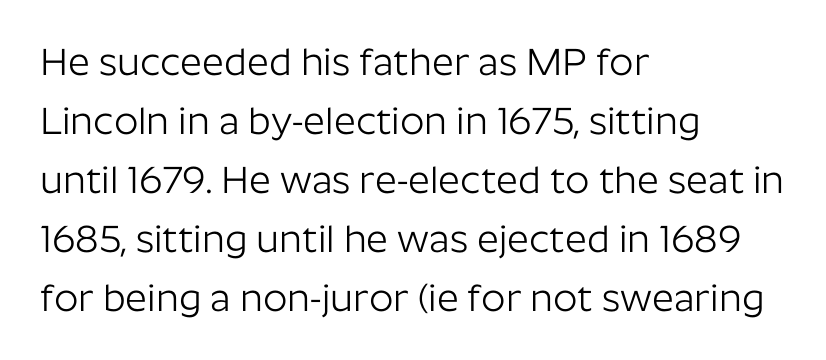
If you drew a ruler down the left edge, every line would touch it. The letters advance in unequal steps, a hallmark of proportional type. Observe the ordinary spacing: letters are neighbours, not strangers. In terms of posture, this sample is upright. Quick note: underline off.
